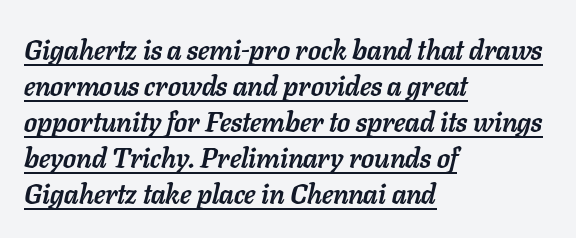
The image shows 28 px semibold type, italic (leaning right); set left-aligned, normal line spacing (1.29x), normal letter spacing, underlined; low stroke contrast and a medium x-height.
